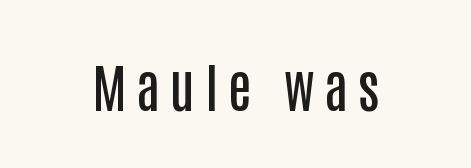
{"serif": "no", "italic": "no", "bold": "semi", "weight": "semibold", "width": "condensed", "stroke_contrast": "low", "x_height": "large", "monospaced": "no", "underline": "no", "glyph_px": 53}
